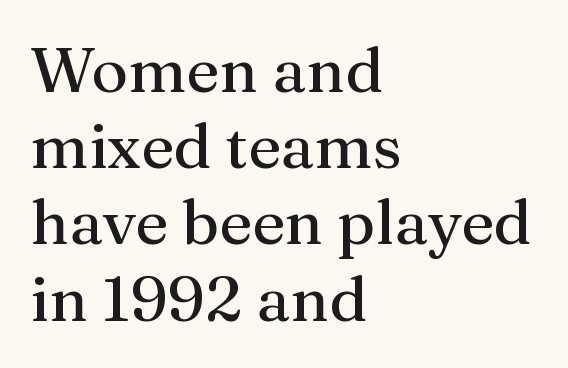
Q: Is the text italic (slanted)? A: No, it is upright.
Q: Is the typeface a serif or a sans-serif typeface? A: Serif.
Q: Is the text underlined? A: No.
Q: How is the paragraph aligned? A: Left-aligned.
Q: Is the spacing between letters normal or unusually wide? A: Normal.
Q: Width (condensed, normal, or wide)? A: Normal.
Q: Stroke contrast? A: Medium.
Q: x-height? A: Medium.
Q: Monospaced? A: No.
